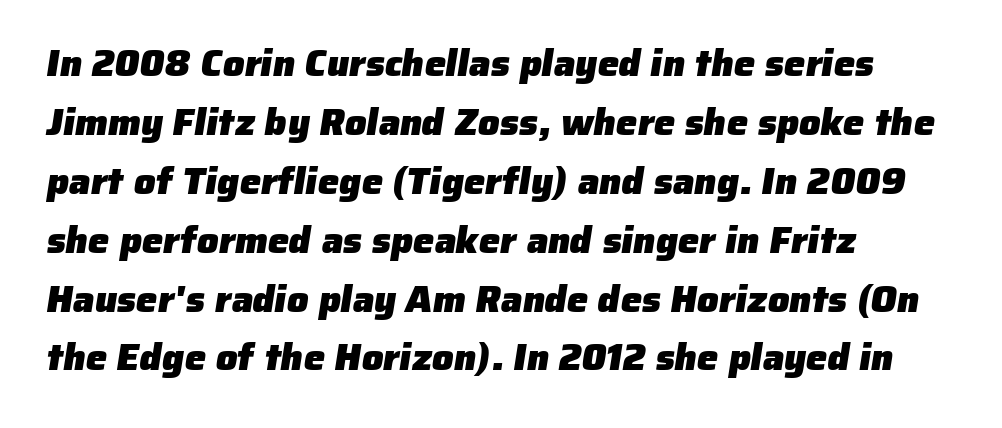
A bare baseline throughout the passage. The letters sit at their default tracking, neither squeezed nor spread. In terms of letterform style, serifs are entirely absent. You could not count columns in this text — the font is proportionally spaced. Plenty of ink on the page — the face is bold. Is the block centered? No — it sits flush against the left margin.
